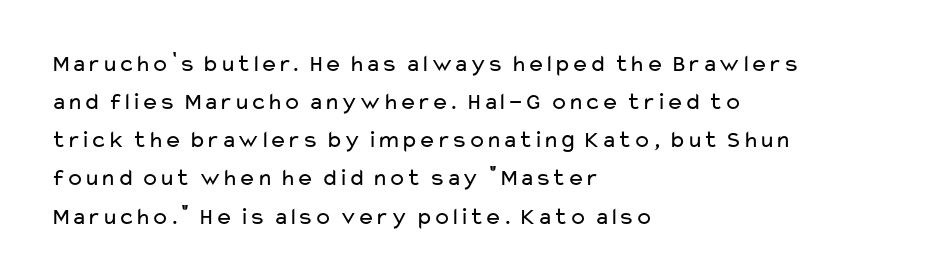
{"italic": "no", "bold": "no", "underline": "no", "align": "left", "line_spacing": "normal", "line_spacing_ratio": 1.59, "letter_spacing": "normal", "letter_spacing_em": 0.0, "glyph_px": 24}
